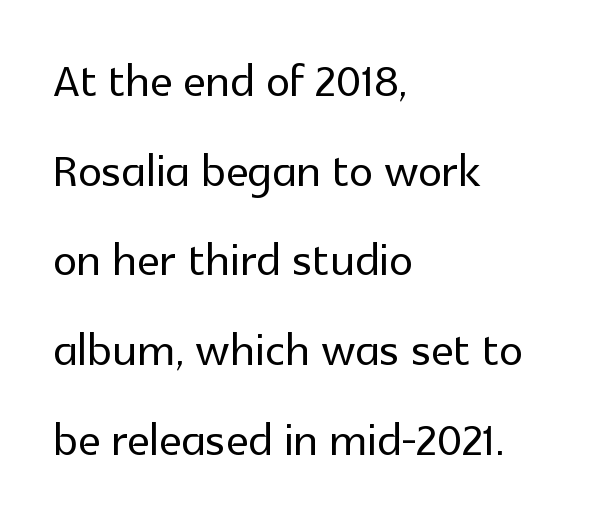
Italic? Not at all — the glyphs are vertical. Each letter keeps its own natural width here, so spacing adapts to shape. The rendering shows plain stroke endings on the letterforms — a sans-serif design. Notice how the passage keeps a crisp vertical edge on the left only. Each row of text sits above clean, open space. Students, observe: this is what conventionally led text looks like.
